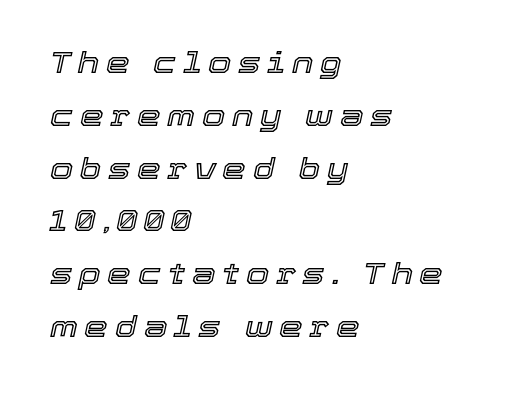
Q: Is the text italic (slanted)? A: Yes, it leans right by about 12 degrees.
Q: Is the text underlined? A: No.
Q: How is the paragraph aligned? A: Left-aligned.
Q: Is the spacing between letters normal or unusually wide? A: Unusually wide.
Q: Width (condensed, normal, or wide)? A: Normal.
Q: x-height? A: Medium.
Q: Monospaced? A: No.
